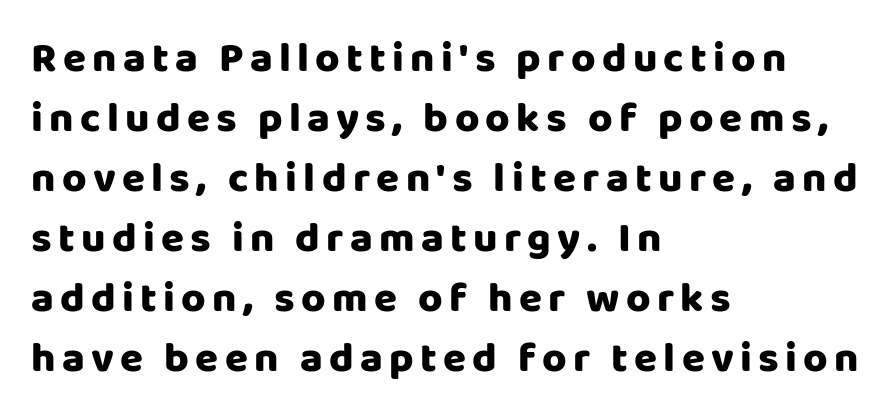
Tall strokes in this sample are plumb rather than angled. The lines are quadded left. If you measured baseline to baseline, you'd find a middling distance. The passage shown is not underscored anywhere.
